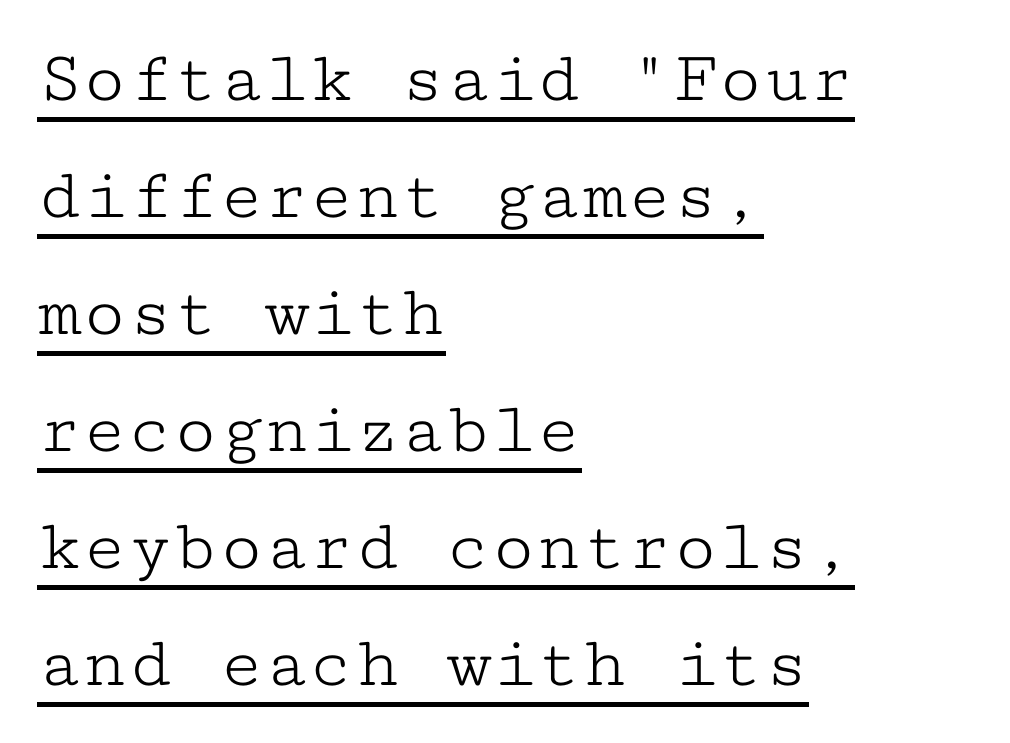
No chunkiness to these letters — they're not bold. Each line starts at the same left margin while the right side varies. The passage shown stacks its lines at a standard gap. These lines are rendered in a fixed-pitch font. The typography opts for an upright posture over an oblique one. I'd call this a serif setting — the letters wear small feet.
